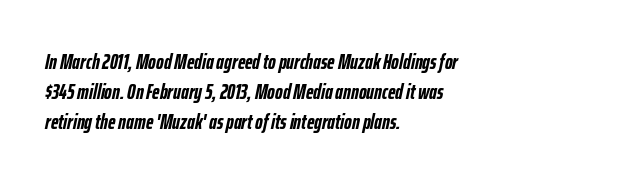
{"italic": "yes", "lean": "right", "slant_degrees": 12, "bold": "yes", "underline": "no", "align": "left", "line_spacing": "normal", "line_spacing_ratio": 1.43, "letter_spacing": "normal", "letter_spacing_em": 0.0, "glyph_px": 21}
